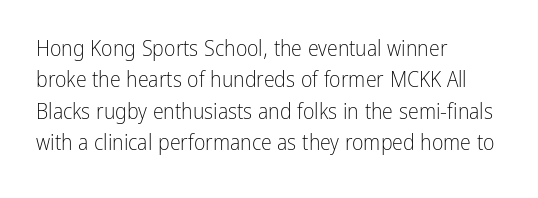
The line-height multiplier appears to be the usual default. The ragged edge is on the right, which tells us the setting is flush left. A typesetter would mark this as roman, not italic. This sample uses plain, unmodified letter spacing. No letter is thick-stroked: the sample isn't bold.
